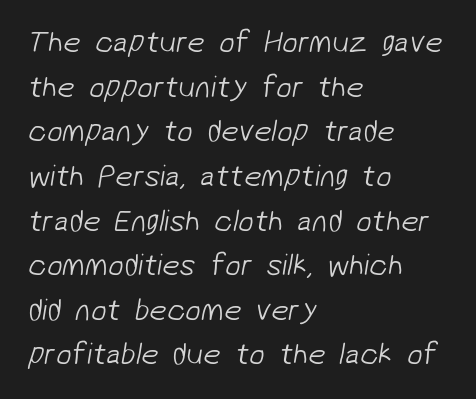
The image shows 31 px light sans-serif type; set left-aligned, normal line spacing (1.44x), normal letter spacing, not underlined; low stroke contrast and a medium x-height.
